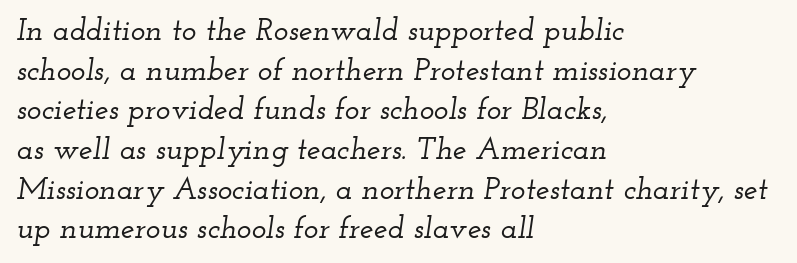
{"serif": "yes", "italic": "yes", "lean": "right", "slant_degrees": 12, "width": "wide", "stroke_contrast": "low", "x_height": "small", "monospaced": "no", "underline": "no", "align": "left", "line_spacing": "normal", "line_spacing_ratio": 1.28, "letter_spacing": "normal", "letter_spacing_em": 0.0, "glyph_px": 31}
